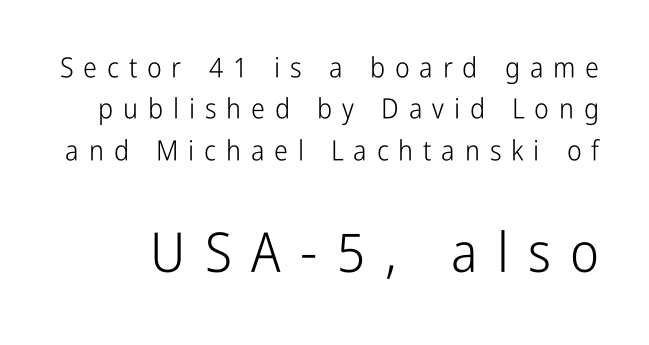
Q: Is the text bold? A: No.
Q: Is the text italic (slanted)? A: No, it is upright.
Q: Is the typeface a serif or a sans-serif typeface? A: Sans-serif.
Q: Is the text underlined? A: No.
Q: Is the spacing between letters normal or unusually wide? A: Unusually wide.
Q: Is the spacing between lines tight, normal or loose? A: Normal.
Q: Which block of text is set in a larger size, the first (top) or the second (bottom)? A: The second (bottom) one.
Q: Width (condensed, normal, or wide)? A: Condensed.
Q: Stroke contrast? A: Low.
Q: x-height? A: Medium.
Q: Monospaced? A: No.
